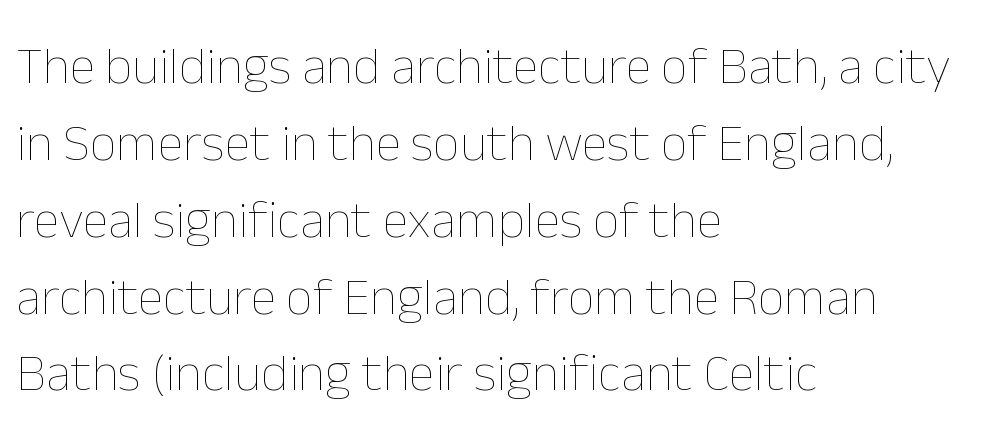
{"italic": "no", "bold": "no", "weight": "thin", "width": "normal", "stroke_contrast": "low", "x_height": "medium", "monospaced": "no", "underline": "no", "align": "left", "line_spacing": "normal", "line_spacing_ratio": 1.45, "letter_spacing": "normal", "letter_spacing_em": 0.0, "glyph_px": 53}
